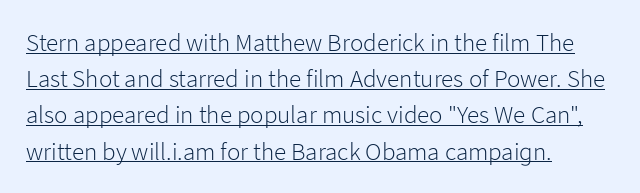
The image shows 25 px text type, upright; set left-aligned, normal line spacing (1.45x), normal letter spacing, underlined.
